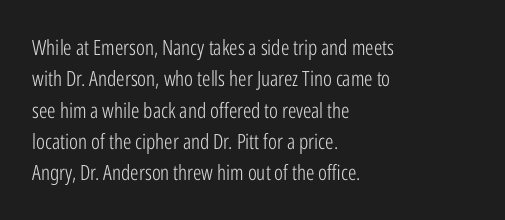
Q: Is the text bold? A: No.
Q: Is the text italic (slanted)? A: No, it is upright.
Q: Is the text underlined? A: No.
Q: How is the paragraph aligned? A: Left-aligned.
Q: Is the spacing between letters normal or unusually wide? A: Normal.
Q: Is the spacing between lines tight, normal or loose? A: Normal.
